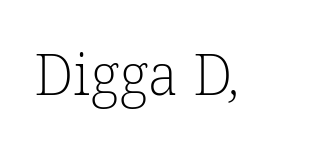
The image shows 57 px light serif type; set normal letter spacing, not underlined; low stroke contrast and a medium x-height.
